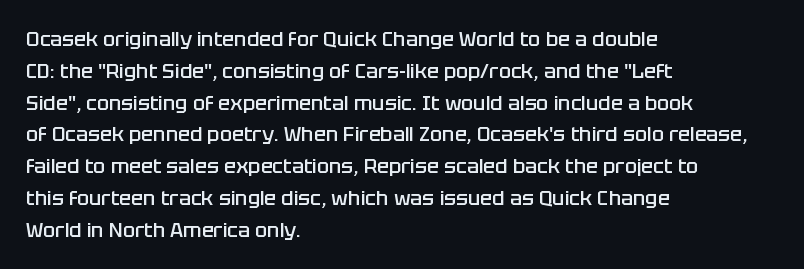
Q: Is the text bold? A: Semi-bold.
Q: Is the text italic (slanted)? A: No, it is upright.
Q: Is the text underlined? A: No.
Q: How is the paragraph aligned? A: Left-aligned.
Q: Is the spacing between letters normal or unusually wide? A: Normal.
Q: Is the spacing between lines tight, normal or loose? A: Normal.
